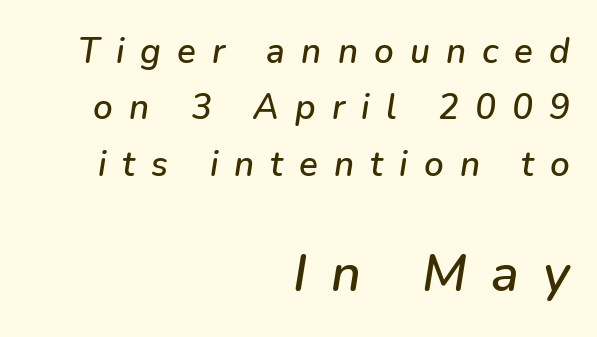
Q: Is the text italic (slanted)? A: Yes, it leans right by about 9 degrees.
Q: Is the text underlined? A: No.
Q: How is the paragraph aligned? A: Right-aligned.
Q: Is the spacing between letters normal or unusually wide? A: Unusually wide.
Q: Is the spacing between lines tight, normal or loose? A: Normal.
Q: Which block of text is set in a larger size, the first (top) or the second (bottom)? A: The second (bottom) one.
Q: Width (condensed, normal, or wide)? A: Normal.
Q: Stroke contrast? A: Low.
Q: x-height? A: Medium.
Q: Monospaced? A: No.
